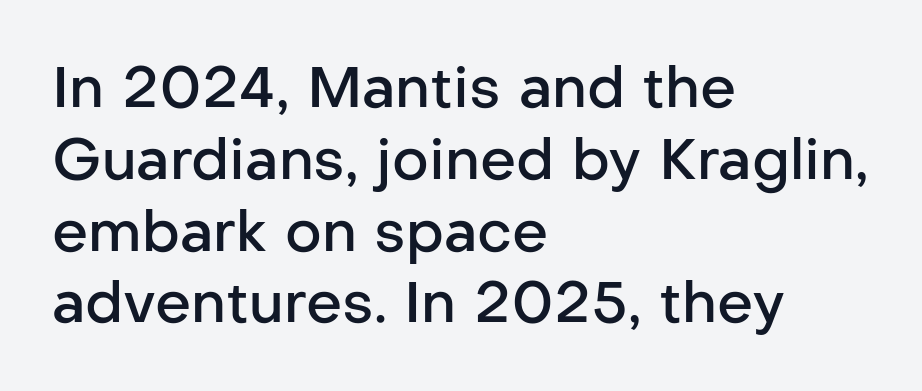
Horizontal bands of white between lines are of average thickness. The passage shown is not underscored anywhere. These lines are set flush left with a ragged right edge. The passage shown is typeset with a sans-serif family. The rendering keeps characters at their native spacing. The sample has been set in demibold, a notch under bold.
